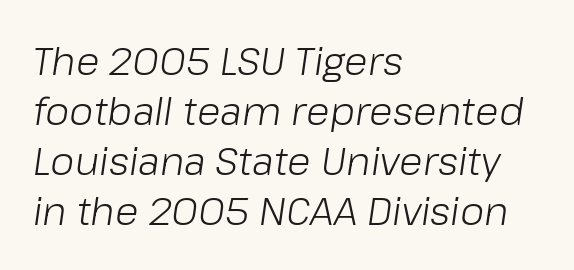
Italic: yes, the glyphs are oblique. Spacing between characters is what you'd get straight out of the box. A typesetter would call this proportional, since set widths differ per character. These lines stack with their left ends in a neat column. Is this a heavy cut? Hardly; it is regular or lighter. Unmarked baselines from the first word to the last.
